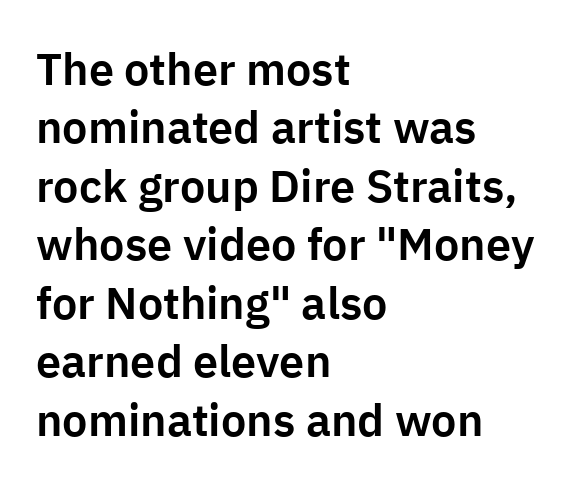
Q: Is the text italic (slanted)? A: No, it is upright.
Q: Is the typeface a serif or a sans-serif typeface? A: Sans-serif.
Q: Is the text underlined? A: No.
Q: How is the paragraph aligned? A: Left-aligned.
Q: Is the spacing between letters normal or unusually wide? A: Normal.
Q: Is the spacing between lines tight, normal or loose? A: Normal.
Q: Width (condensed, normal, or wide)? A: Normal.
Q: Stroke contrast? A: Low.
Q: x-height? A: Medium.
Q: Monospaced? A: No.
